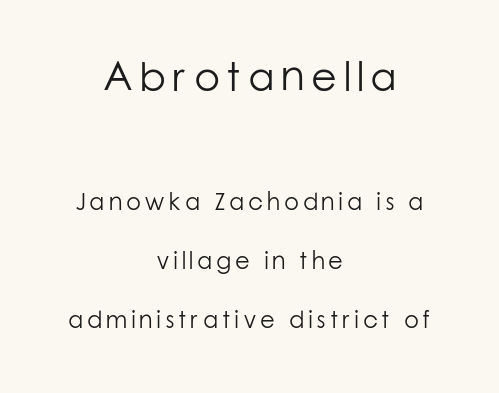
The image shows 42 px light sans-serif type, upright; set centered, loose line spacing (2.45x), not underlined; the first (top) block is 1.75x larger; low stroke contrast and a medium x-height.
